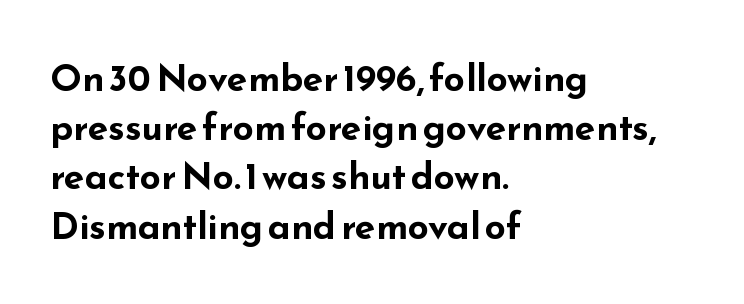
Inter-character spacing is left at the font's built-in metrics. The type family on display is of the sans-serif kind. The passage is arranged the way most books set body copy — flush left. The specimen reads as upright at a glance.
